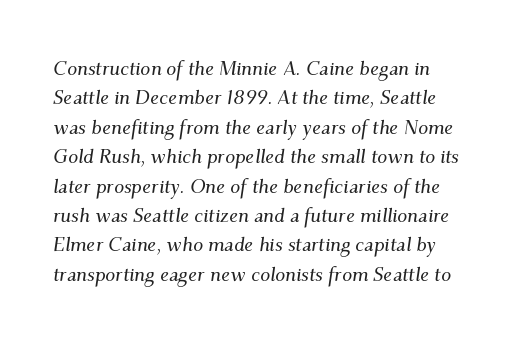
The baseline area is clear. The passage shown has conventional tracking throughout. The rendering uses a moderate line-height, typical for paragraphs. The whole block is typeset with a tilt.
